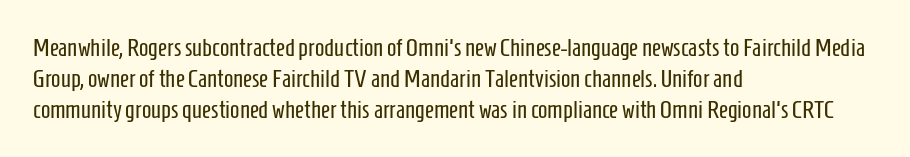
A light-to-regular cut is what we see here. Clear beneath every line of the passage. Vertical strokes here are truly vertical. The passage shown has conventional tracking throughout. Leftover space on each line is placed entirely after the last word.
